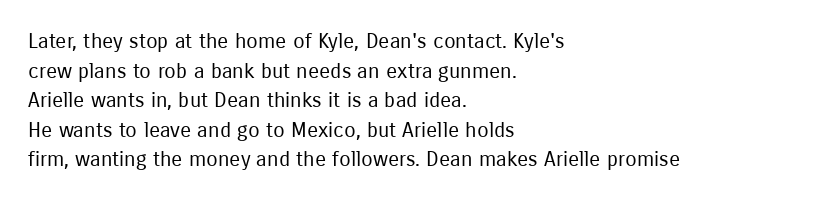
The image shows 21 px text type, upright; set left-aligned, normal line spacing (1.41x), normal letter spacing, not underlined.
